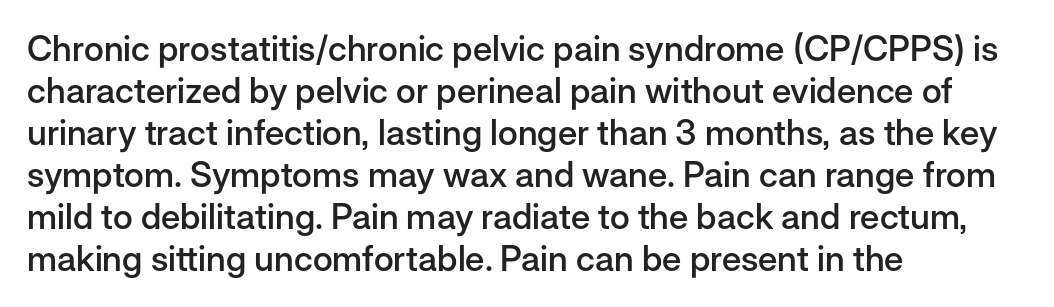
The image shows 35 px semibold sans-serif type, upright; set left-aligned, line spacing 1.2x, normal letter spacing, not underlined; low stroke contrast and a medium x-height.
